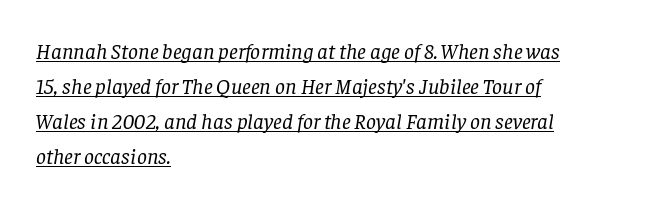
Q: Is the text bold? A: No.
Q: Is the text italic (slanted)? A: Yes, it leans right by about 8 degrees.
Q: Is the text underlined? A: Yes.
Q: How is the paragraph aligned? A: Left-aligned.
Q: Is the spacing between letters normal or unusually wide? A: Normal.
Q: Is the spacing between lines tight, normal or loose? A: Normal.
